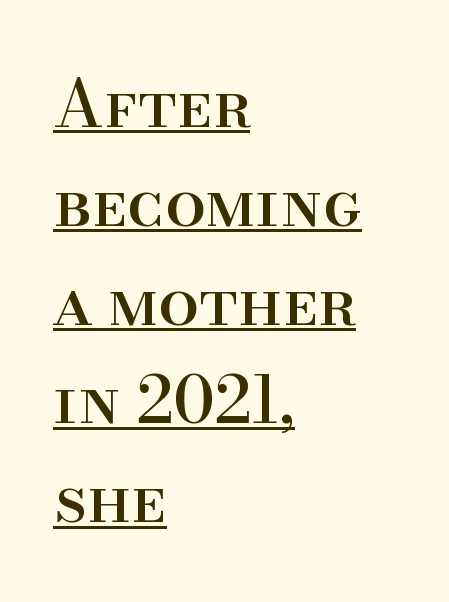
The image shows 65 px serif type, upright; set left-aligned, normal line spacing (1.52x), normal letter spacing, underlined; high stroke contrast and a small x-height.
